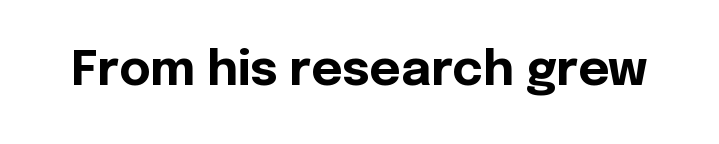
Q: Is the text bold? A: Yes.
Q: Is the text italic (slanted)? A: No, it is upright.
Q: Is the typeface a serif or a sans-serif typeface? A: Sans-serif.
Q: Is the text underlined? A: No.
Q: Is the spacing between letters normal or unusually wide? A: Normal.
Q: Width (condensed, normal, or wide)? A: Normal.
Q: x-height? A: Medium.
Q: Monospaced? A: No.
